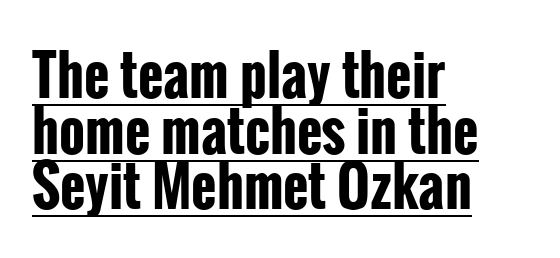
The image shows 55 px bold, condensed sans-serif type, upright; set left-aligned, tight line spacing (1.01x), normal letter spacing, underlined; low stroke contrast and a medium x-height.
